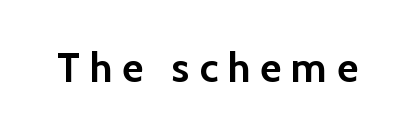
Short note: letters widely spaced. Spacing verdict: proportional, widths tailored to each character. Look at the bottom of the vertical strokes: they stop flat, with no serifs. Upright lettering throughout. Is the type bold? Yes — the strokes are clearly thick and heavy. The string is rendered with underlining switched off.
